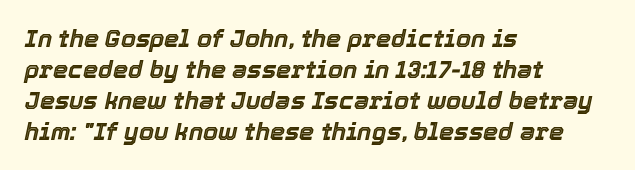
The image shows 24 px text type, italic (leaning right); set left-aligned, normal line spacing (1.29x), normal letter spacing, not underlined.
